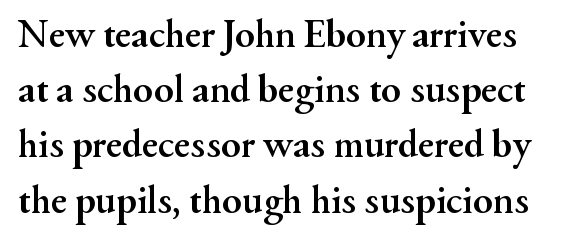
Old-style or modern, the face here clearly has serifs. Default kerning and tracking; the words read as compact shapes. The typography opts for an upright posture over an oblique one. Any mark beneath the type? The region is blank. The rows are spaced the way most documents space them.
